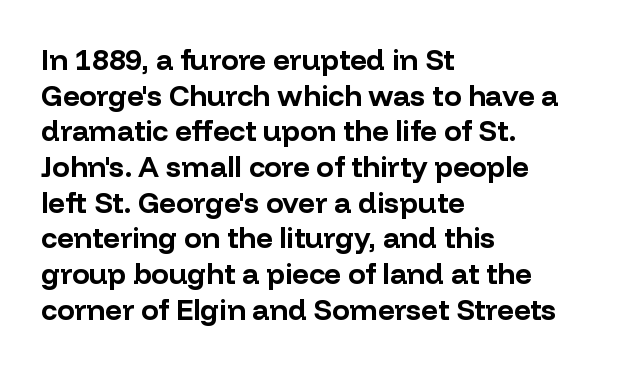
Q: Is the text bold? A: Yes.
Q: Is the text italic (slanted)? A: No, it is upright.
Q: Is the typeface a serif or a sans-serif typeface? A: Sans-serif.
Q: Is the text underlined? A: No.
Q: How is the paragraph aligned? A: Left-aligned.
Q: Is the spacing between letters normal or unusually wide? A: Normal.
Q: Width (condensed, normal, or wide)? A: Normal.
Q: Stroke contrast? A: Low.
Q: x-height? A: Medium.
Q: Monospaced? A: No.
